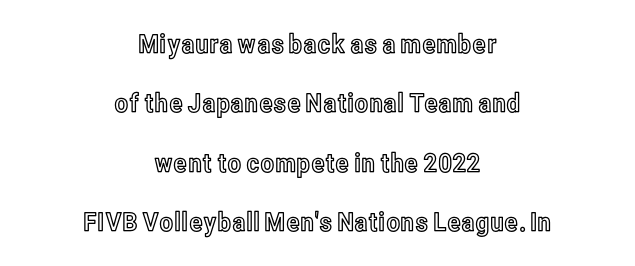
{"italic": "no", "underline": "no", "align": "center", "line_spacing": "loose", "line_spacing_ratio": 2.28, "letter_spacing": "normal", "letter_spacing_em": 0.0, "glyph_px": 26}
